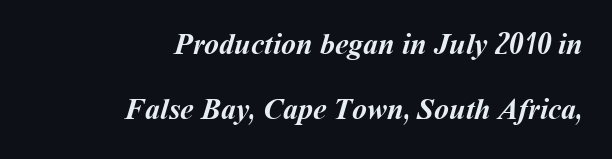
Q: Is the text bold? A: Yes.
Q: Is the text underlined? A: No.
Q: How is the paragraph aligned? A: Right-aligned.
Q: Is the spacing between letters normal or unusually wide? A: Normal.
Q: Is the spacing between lines tight, normal or loose? A: Loose.
Q: Width (condensed, normal, or wide)? A: Normal.
Q: Stroke contrast? A: Medium.
Q: x-height? A: Medium.
Q: Monospaced? A: No.
